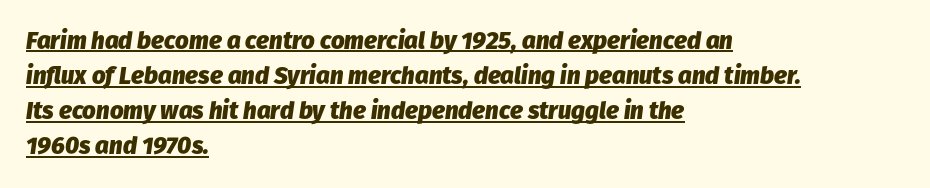
The image shows 24 px bold type, italic (leaning right); set left-aligned, normal line spacing (1.46x), normal letter spacing, underlined.
